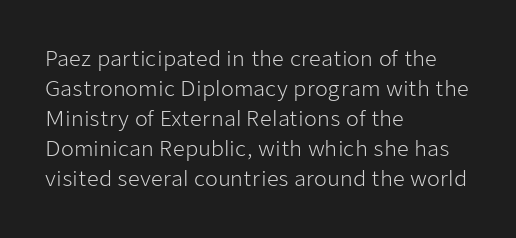
The image shows 21 px text type, upright; set left-aligned, normal line spacing (1.43x), normal letter spacing, not underlined.
